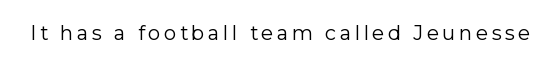
The image shows 20 px text type, upright; set not underlined.
